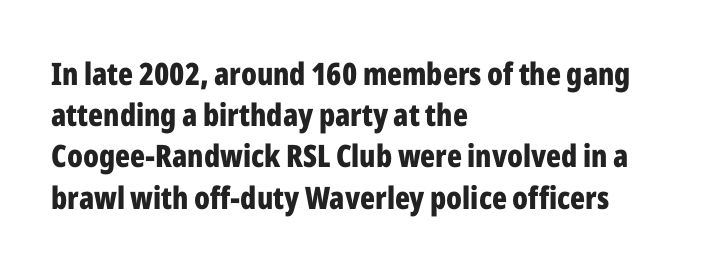
The setting favours the left margin, as ordinary paragraphs usually do. Observe the absence of serifs on each vertical stroke in this sample. You could call the tracking neutral — neither tight nor loose. Honestly, there is no underline to notice here at all.
